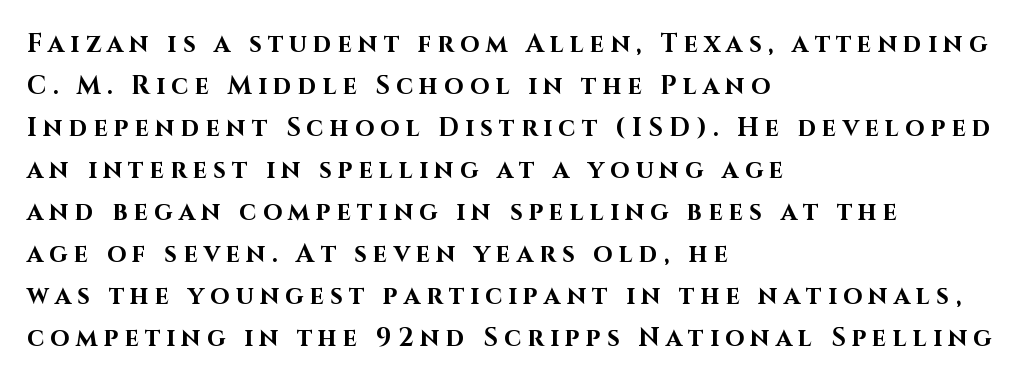
{"italic": "no", "bold": "yes", "underline": "no", "align": "left", "line_spacing": "normal", "line_spacing_ratio": 1.68, "letter_spacing": "wide", "letter_spacing_em": 0.25, "glyph_px": 25}
